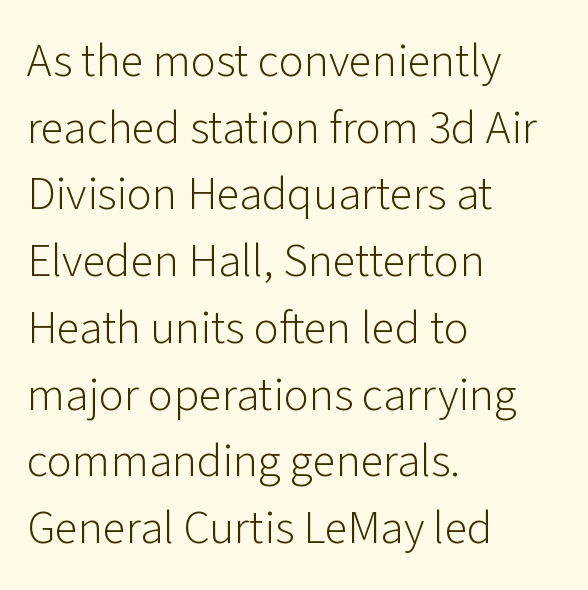
{"serif": "no", "italic": "no", "bold": "no", "weight": "light", "width": "normal", "stroke_contrast": "low", "x_height": "medium", "monospaced": "no", "underline": "no", "align": "left", "line_spacing": "normal", "line_spacing_ratio": 1.42, "letter_spacing": "normal", "letter_spacing_em": 0.0, "glyph_px": 47}
